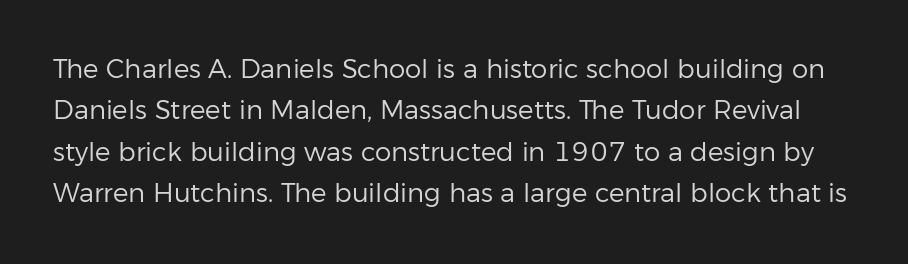
{"italic": "no", "bold": "no", "underline": "no", "line_spacing": "normal", "line_spacing_ratio": 1.59, "letter_spacing": "normal", "letter_spacing_em": 0.0, "glyph_px": 26}
